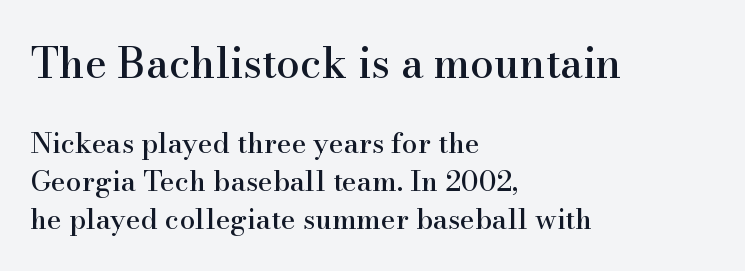
The image shows 42 px serif type, upright; set left-aligned, normal line spacing (1.36x), normal letter spacing, not underlined; the first (top) block is 1.5x larger; high stroke contrast and a small x-height.
